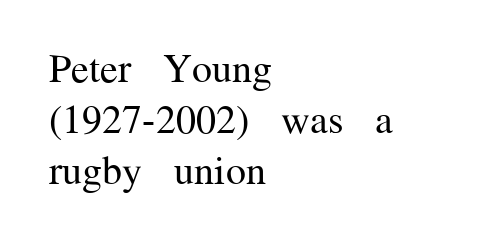
The designer left line spacing at the default. The designer went with a serif here, giving each stem small feet. Compared with a typical body face, this is equally light or lighter still. Reading down the block, your eye returns to a fixed left position each line. Quick note: underline off. The lettering stays uniformly vertical, giving the passage a roman look.
